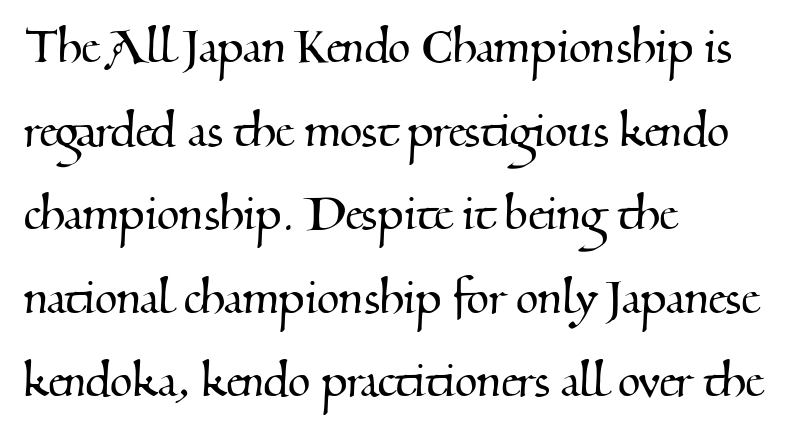
The image shows 58 px serif type; set left-aligned, normal line spacing (1.44x), normal letter spacing, not underlined; medium stroke contrast and a small x-height.
